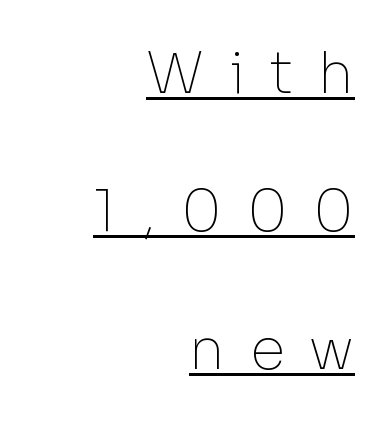
In terms of letterspacing, this is a distinctly airy, spread setting. Bold? No — there's no thickening of the strokes. In terms of letterform style, serifs are entirely absent. Upright lettering throughout.
